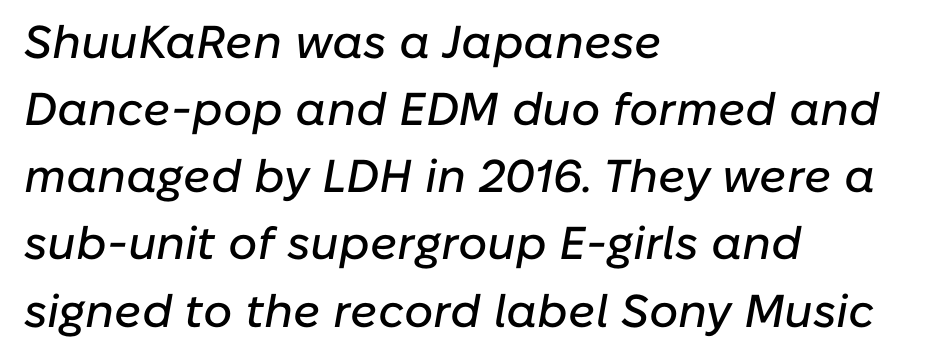
The compositor pushed each line to the left boundary. Plain, unruled lines of type. The block of text has a typical density, with ordinary space between rows. The letterforms sit shoulder to shoulder at normal distance.
